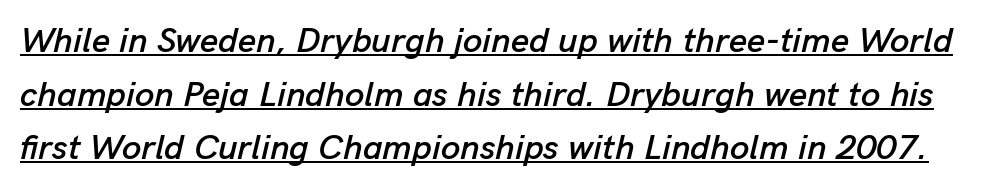
Q: Is the text italic (slanted)? A: Yes, it leans right by about 13 degrees.
Q: Is the text underlined? A: Yes.
Q: Is the spacing between letters normal or unusually wide? A: Normal.
Q: Is the spacing between lines tight, normal or loose? A: Normal.
Q: Width (condensed, normal, or wide)? A: Normal.
Q: Stroke contrast? A: Low.
Q: x-height? A: Medium.
Q: Monospaced? A: No.
